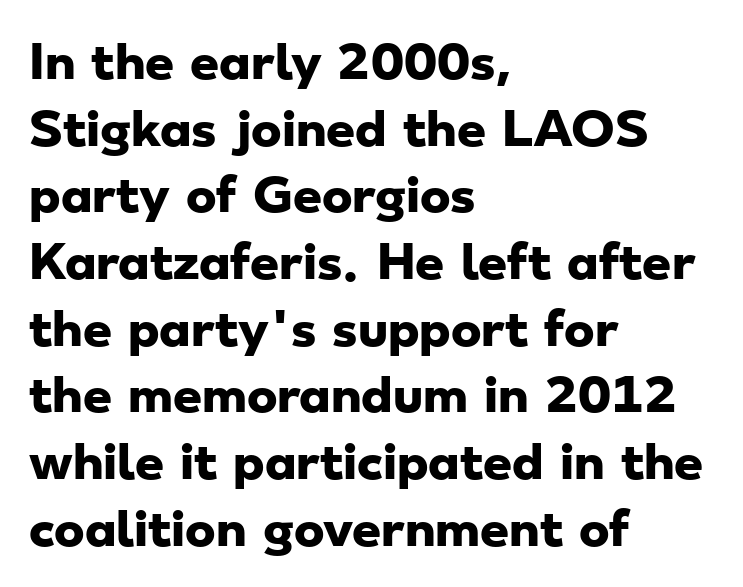
Q: Is the text bold? A: Yes.
Q: Is the typeface a serif or a sans-serif typeface? A: Sans-serif.
Q: Is the text underlined? A: No.
Q: How is the paragraph aligned? A: Left-aligned.
Q: Is the spacing between letters normal or unusually wide? A: Normal.
Q: Is the spacing between lines tight, normal or loose? A: Normal.
Q: Width (condensed, normal, or wide)? A: Wide.
Q: Stroke contrast? A: Low.
Q: x-height? A: Small.
Q: Monospaced? A: No.
